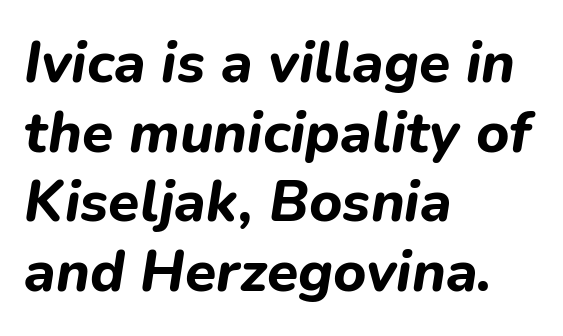
The passage shown is typed in a proportional face where columns would drift. This sample uses plain, unmodified letter spacing. Every row of glyphs begins at an identical x-position on the left. Weight: bold. In terms of posture, this sample is oblique.
